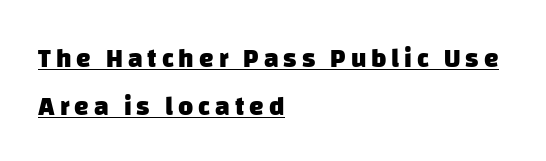
The image shows 26 px bold type; set left-aligned, line spacing 1.84x, underlined.
